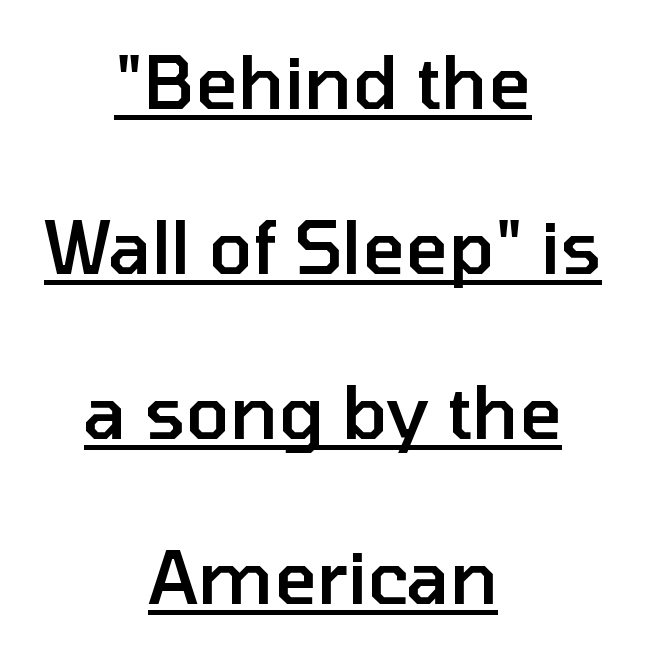
Q: Is the text bold? A: Semi-bold.
Q: Is the text italic (slanted)? A: No, it is upright.
Q: Is the typeface a serif or a sans-serif typeface? A: Sans-serif.
Q: Is the text underlined? A: Yes.
Q: How is the paragraph aligned? A: Centered.
Q: Is the spacing between letters normal or unusually wide? A: Normal.
Q: Is the spacing between lines tight, normal or loose? A: Loose.
Q: Width (condensed, normal, or wide)? A: Normal.
Q: Stroke contrast? A: Low.
Q: x-height? A: Medium.
Q: Monospaced? A: No.
